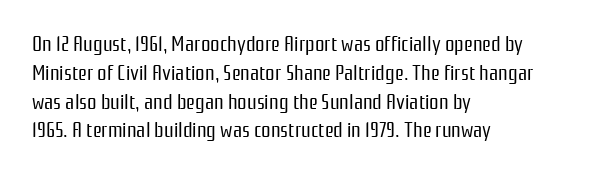
Each new line begins a customary step beneath the previous one. Stems here are at most as thick as an everyday book face. Words appear dense and cohesive because spacing is normal. Descenders hang freely into open space. The axis of the letterforms is exactly vertical.
